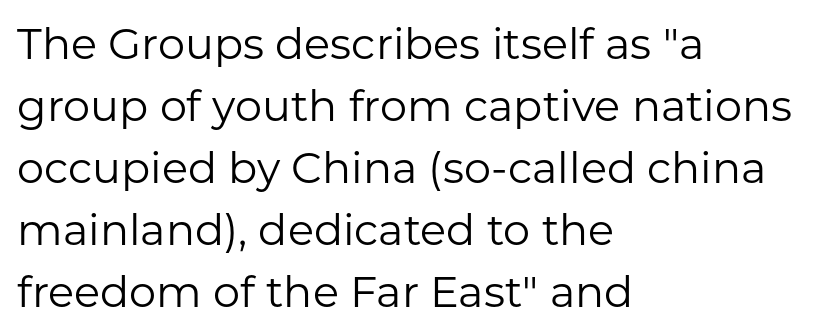
The image shows 43 px regular-weight sans-serif type, upright; set left-aligned, normal line spacing (1.44x), normal letter spacing, not underlined; low stroke contrast and a medium x-height.
